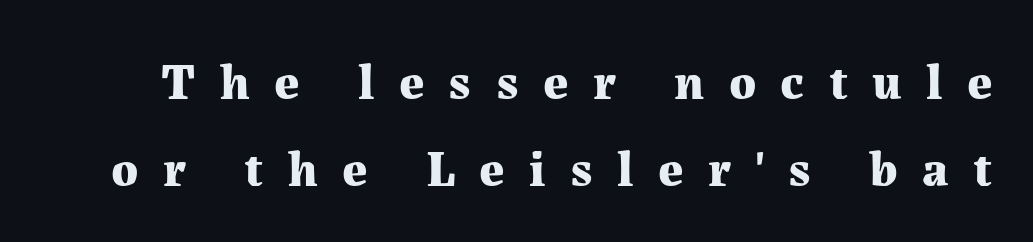
{"serif": "yes", "italic": "no", "bold": "yes", "weight": "bold", "width": "normal", "stroke_contrast": "medium", "x_height": "medium", "monospaced": "no", "underline": "no", "line_spacing_ratio": 1.74, "letter_spacing": "wide", "letter_spacing_em": 0.49, "glyph_px": 50}
